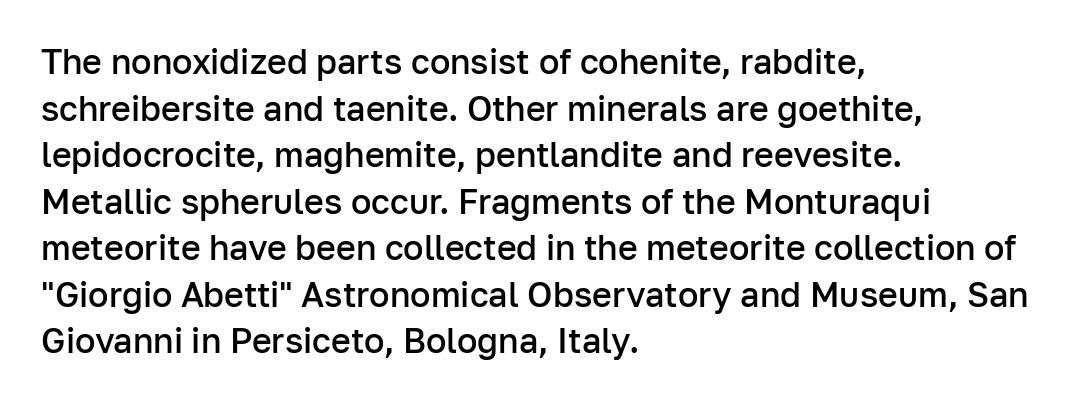
Is the letter spacing exaggerated? No — it looks like the ordinary default. Unmarked baselines from the first word to the last. Is there much room between lines? A standard amount, neither cramped nor airy. The rendering anchors every line to the left-hand side. This is the regular roman posture of the typeface. Grotesque or geometric, the face here clearly has no serifs.
